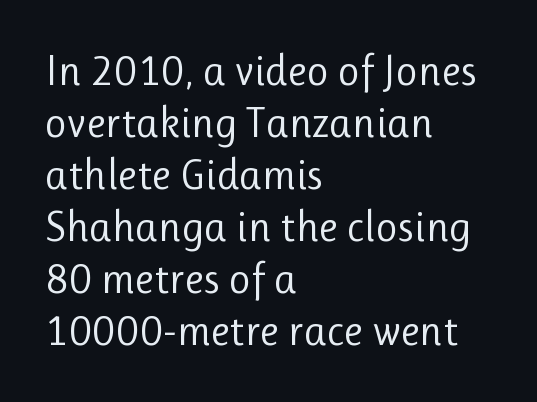
Left-aligned paragraph, ragged on the right. Type without underlining. Each stroke keeps to a modest, everyday thickness or less. The letters stand upright; this is a roman face. Compared with typical body copy, the letter spacing here is the same. The passage shown is typed in a proportional face where columns would drift.
